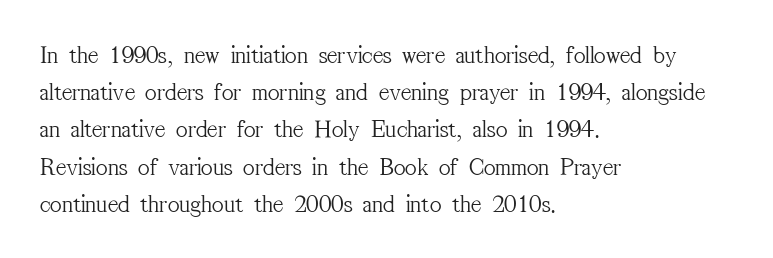
Each new line begins a customary step beneath the previous one. In CSS terms this would be text-align: left. Every character sits straight up, as roman type does. Inter-character spacing is left at the font's built-in metrics.
